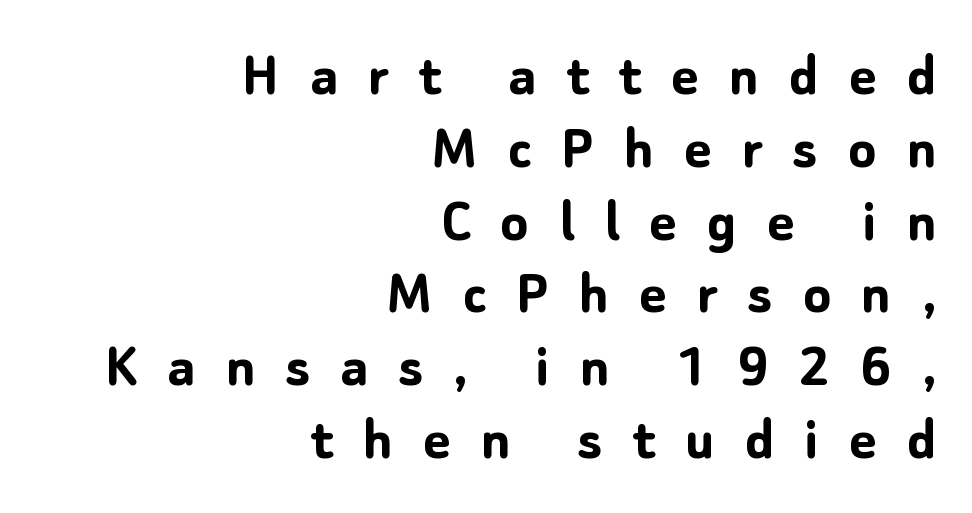
Spacing verdict: proportional, widths tailored to each character. Decoration check: the copy has no underline. Serif or sans? Sans — the stroke terminals are bare. Characters follow at a spacing far wider than the type designer built in.
